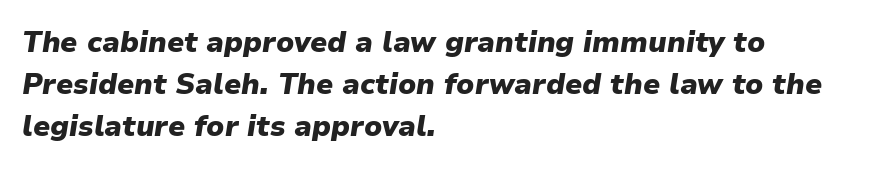
The image shows 29 px heavy type, italic (leaning right); set left-aligned, normal line spacing (1.45x), normal letter spacing, not underlined; low stroke contrast and a medium x-height.
